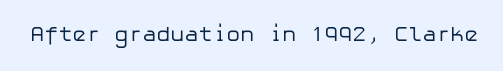
Q: Is the text bold? A: No.
Q: Is the text italic (slanted)? A: No, it is upright.
Q: Is the text underlined? A: No.
Q: Is the spacing between letters normal or unusually wide? A: Normal.
